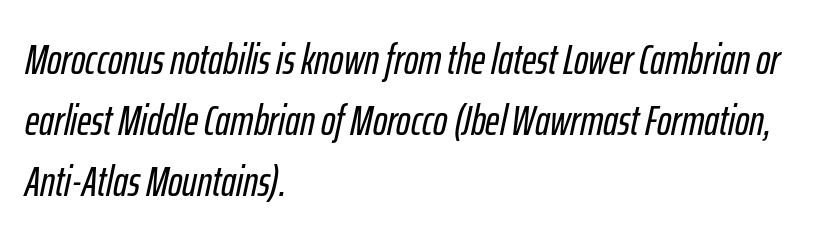
Honestly, the letter spacing is just normal — you wouldn't notice it. The face used here has a pronounced slope to its letters. The rendering uses natural spacing where letterforms have individual widths. Vertical spacing — default. Decoration check: the copy has no underline.
